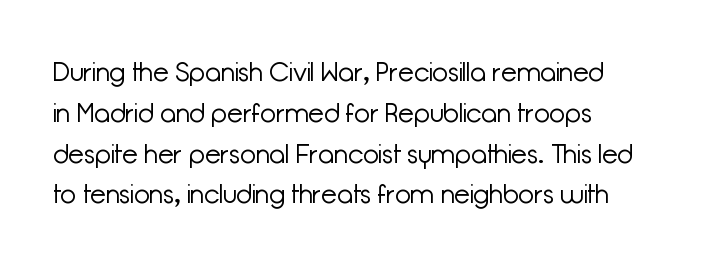
Heaviness? Minimal to ordinary, like unemphasized prose. This sample uses plain, unmodified letter spacing. The line-height multiplier appears to be the usual default. Posture: straight, roman, zero tilt.
